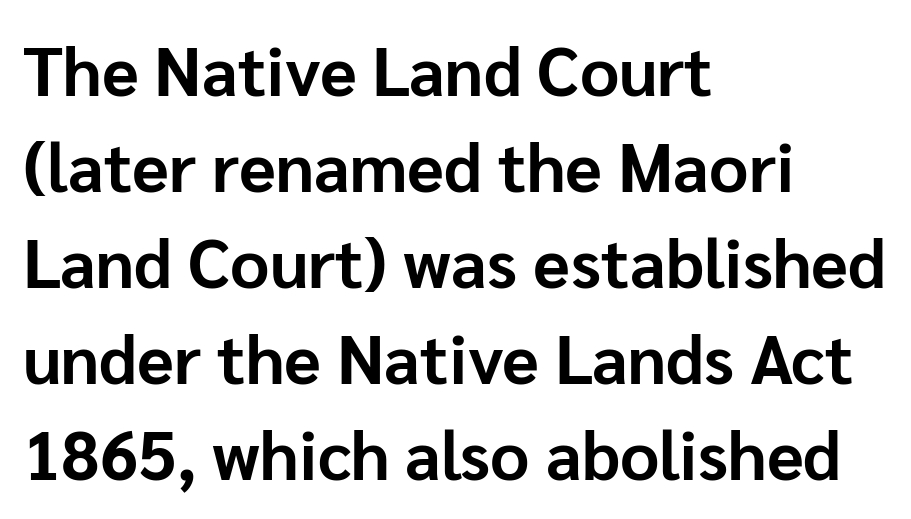
{"serif": "no", "italic": "no", "bold": "yes", "weight": "bold", "width": "normal", "stroke_contrast": "low", "x_height": "medium", "monospaced": "no", "underline": "no", "align": "left", "line_spacing": "normal", "line_spacing_ratio": 1.41, "letter_spacing": "normal", "letter_spacing_em": 0.0, "glyph_px": 68}
